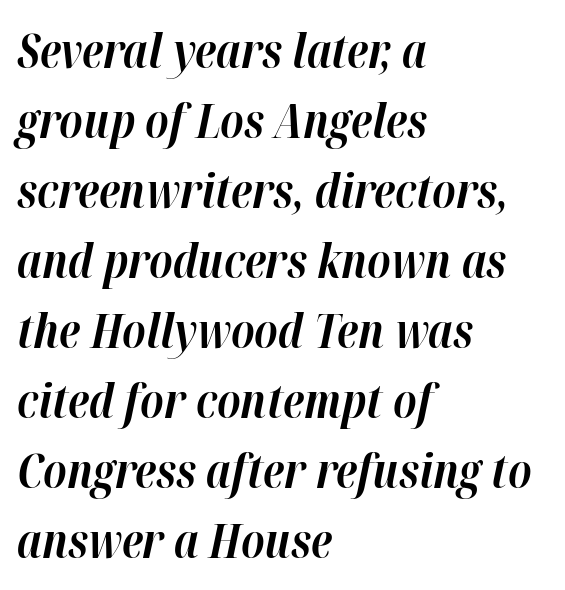
Q: Is the text bold? A: Yes.
Q: Is the text italic (slanted)? A: Yes, it leans right by about 12 degrees.
Q: Is the text underlined? A: No.
Q: How is the paragraph aligned? A: Left-aligned.
Q: Is the spacing between letters normal or unusually wide? A: Normal.
Q: Is the spacing between lines tight, normal or loose? A: Normal.
Q: Width (condensed, normal, or wide)? A: Normal.
Q: Stroke contrast? A: High.
Q: x-height? A: Medium.
Q: Monospaced? A: No.
